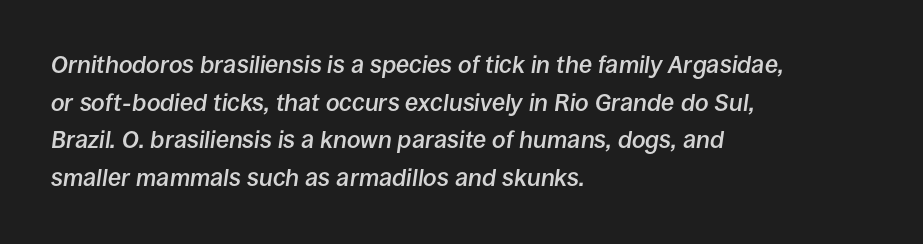
Its strokes are somewhat broadened, the hallmark of semibold type. Every character sits at an angle, as italics do. This rendering features lettering with no underline. You could call the tracking neutral — neither tight nor loose. Does the copy run flush right? No — it runs flush left.
